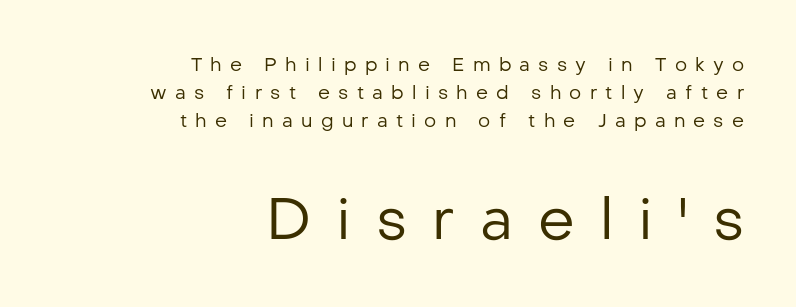
The image shows 58 px regular-weight sans-serif type, upright; set right-aligned, normal line spacing (1.48x), unusually wide letter spacing (+0.43 em), not underlined; the second (bottom) block is 3.05x larger; low stroke contrast and a medium x-height.
